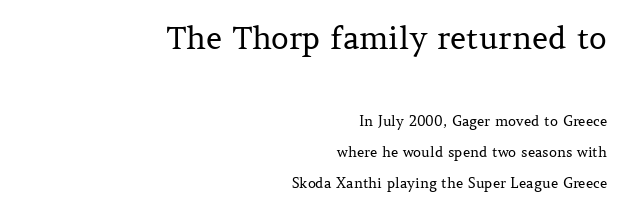
{"serif": "yes", "italic": "no", "bold": "no", "weight": "regular", "width": "normal", "stroke_contrast": "medium", "x_height": "medium", "monospaced": "no", "underline": "no", "align": "right", "line_spacing": "loose", "line_spacing_ratio": 2.22, "letter_spacing": "normal", "letter_spacing_em": 0.0, "larger_block": "first", "size_ratio": 2.21, "glyph_px": 31}
